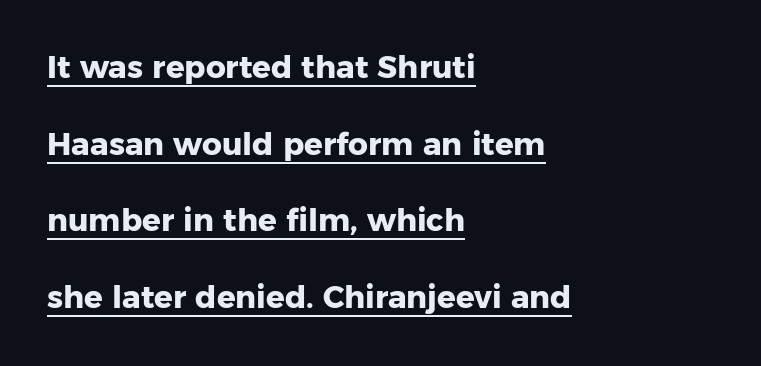
The image shows 31 px heavy sans-serif type, upright; set left-aligned, loose line spacing (2.47x), normal letter spacing, underlined; low stroke contrast and a medium x-height.
